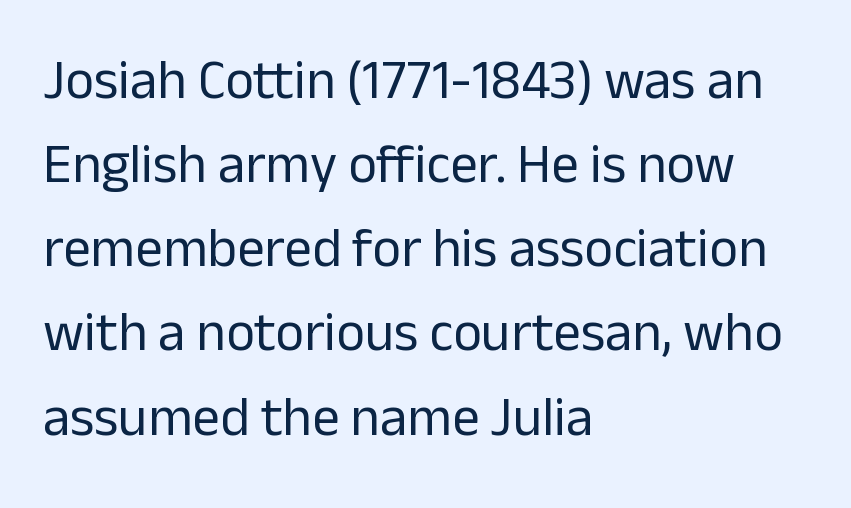
The image shows 55 px regular-weight sans-serif type, upright; set left-aligned, normal line spacing (1.53x), normal letter spacing, not underlined; low stroke contrast and a medium x-height.
